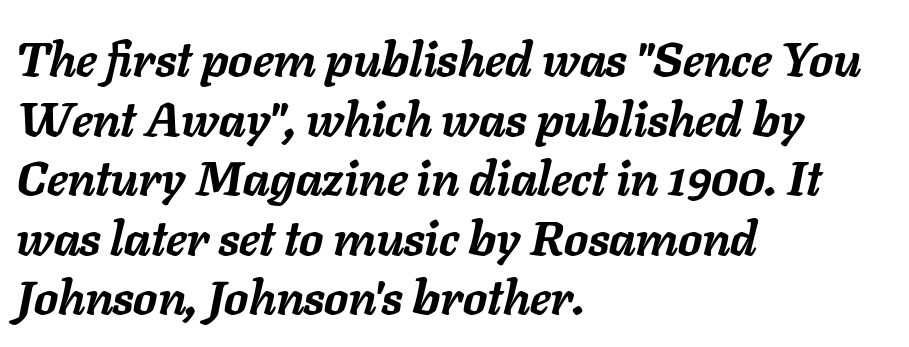
Varying glyph widths throughout — classic text-font behaviour. The letters are slanted; this is an italic face. The paragraph has a hard left edge and a soft right edge. Typesetter's note: full bold, strokes at maximum text heaviness.
